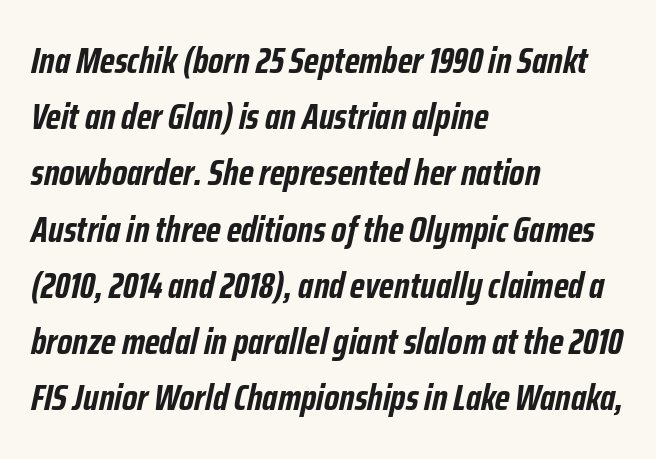
{"italic": "yes", "lean": "right", "slant_degrees": 12, "bold": "yes", "weight": "semibold", "width": "condensed", "stroke_contrast": "low", "x_height": "medium", "monospaced": "no", "underline": "no", "align": "left", "line_spacing": "normal", "line_spacing_ratio": 1.52, "letter_spacing": "normal", "letter_spacing_em": 0.0, "glyph_px": 37}
